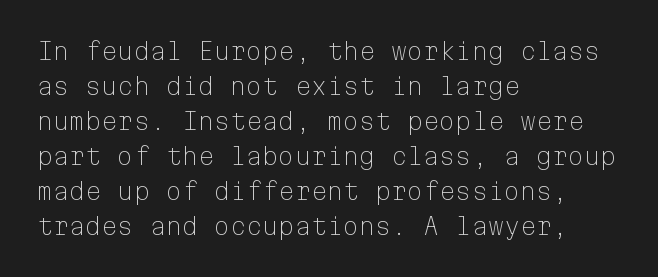
The image shows 23 px text type, upright; set left-aligned, normal line spacing (1.52x), normal letter spacing, not underlined.
